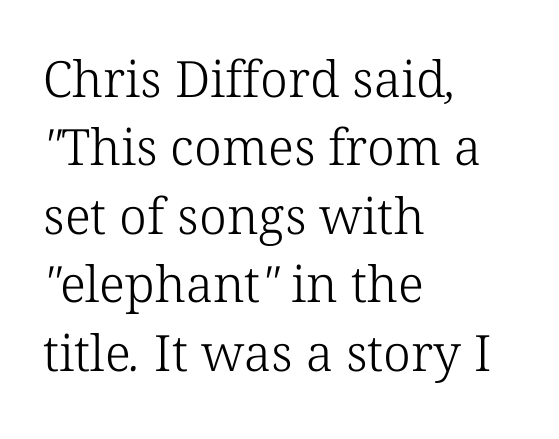
Old-style or modern, the face here clearly has serifs. The passage shown is not underscored anywhere. The lines are quadded left. A typesetter would call this leading conventional body-copy spacing.
